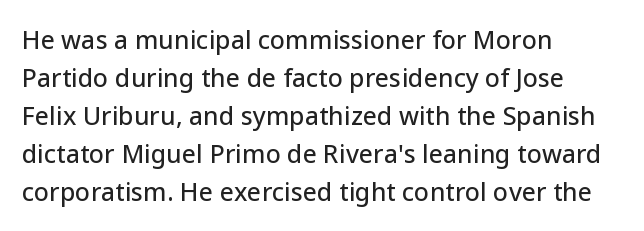
{"italic": "no", "underline": "no", "align": "left", "line_spacing": "normal", "line_spacing_ratio": 1.52, "letter_spacing": "normal", "letter_spacing_em": 0.0, "glyph_px": 25}
